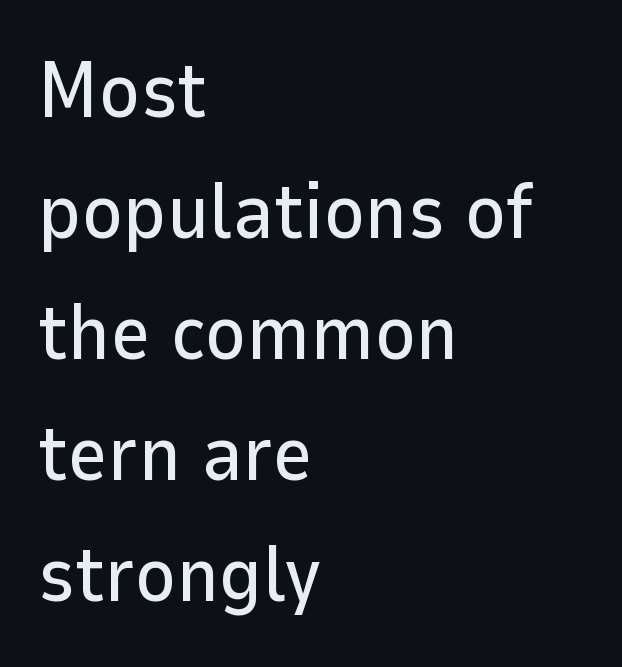
The image shows 78 px sans-serif type, upright; set left-aligned, normal line spacing (1.55x), normal letter spacing, not underlined; low stroke contrast and a medium x-height.
